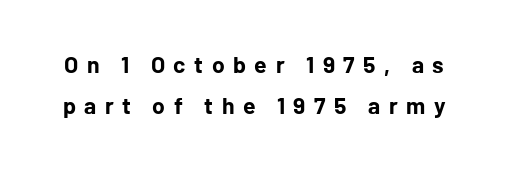
Q: Is the text bold? A: Yes.
Q: Is the text italic (slanted)? A: No, it is upright.
Q: Is the text underlined? A: No.
Q: Is the spacing between letters normal or unusually wide? A: Unusually wide.
